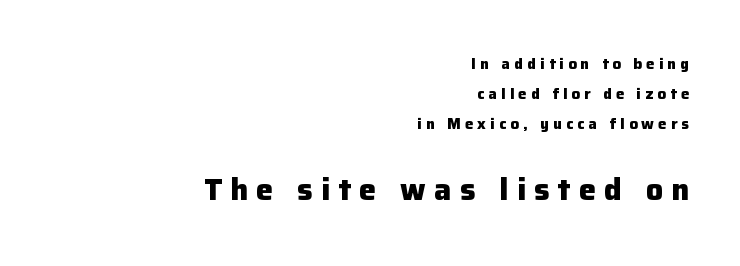
The image shows 30 px heavy sans-serif type, upright; set right-aligned, loose line spacing (2.01x), unusually wide letter spacing (+0.28 em), not underlined; the second (bottom) block is 2.0x larger; low stroke contrast and a medium x-height.
